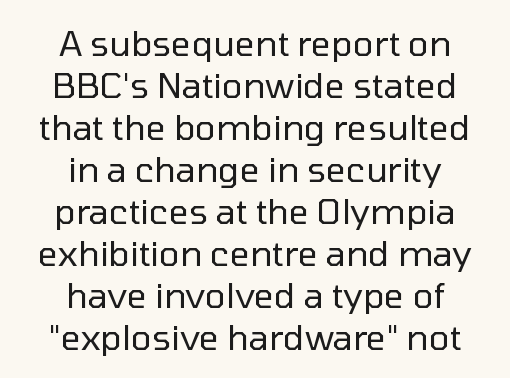
{"serif": "no", "italic": "no", "bold": "no", "weight": "regular", "width": "normal", "stroke_contrast": "low", "x_height": "medium", "monospaced": "no", "underline": "no", "align": "center", "line_spacing_ratio": 1.2, "letter_spacing": "normal", "letter_spacing_em": 0.0, "glyph_px": 35}
